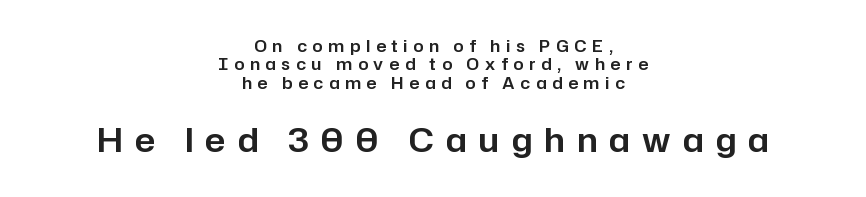
The image shows 33 px sans-serif type, upright; set centered, tight line spacing (1.15x), unusually wide letter spacing (+0.37 em), not underlined; the second (bottom) block is 2.06x larger; low stroke contrast and a medium x-height.
